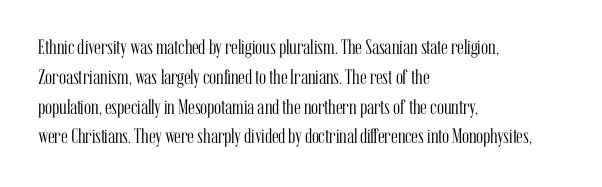
The image shows 21 px text type, upright; set left-aligned, normal line spacing (1.42x), normal letter spacing, not underlined.
